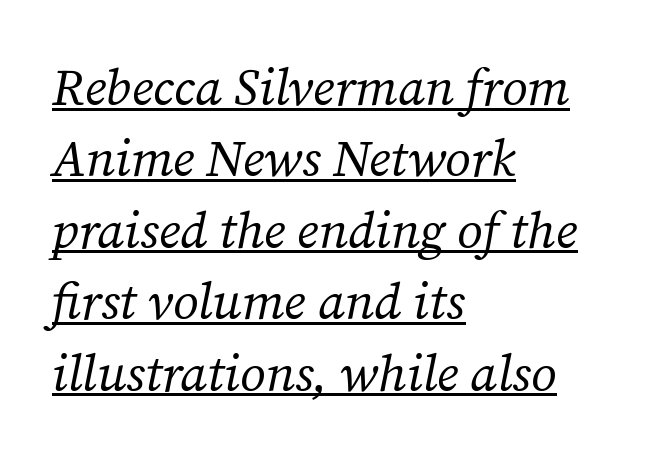
The image shows 51 px regular-weight serif type, italic (leaning right); set left-aligned, normal line spacing (1.4x), normal letter spacing, underlined; medium stroke contrast and a medium x-height.
